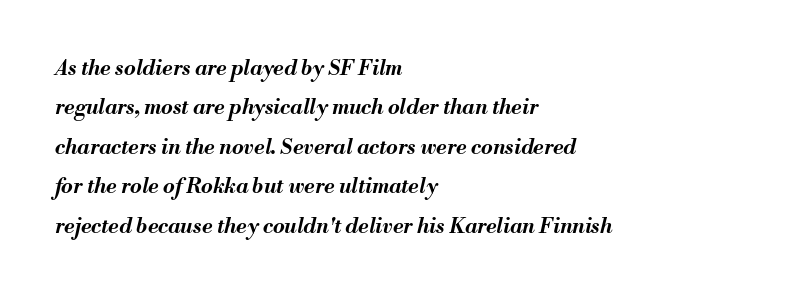
The image shows 21 px bold type, italic (leaning right); set left-aligned, line spacing 1.88x, normal letter spacing, not underlined.
